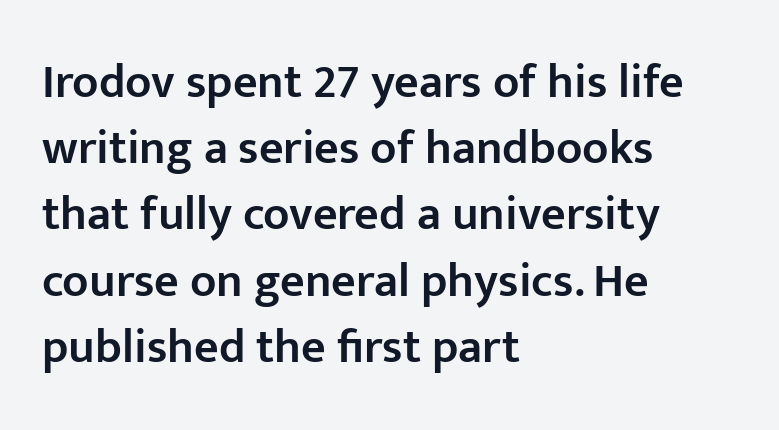
Q: Is the text bold? A: Semi-bold.
Q: Is the text italic (slanted)? A: No, it is upright.
Q: Is the typeface a serif or a sans-serif typeface? A: Sans-serif.
Q: Is the text underlined? A: No.
Q: How is the paragraph aligned? A: Left-aligned.
Q: Is the spacing between letters normal or unusually wide? A: Normal.
Q: Is the spacing between lines tight, normal or loose? A: Normal.
Q: Width (condensed, normal, or wide)? A: Normal.
Q: Stroke contrast? A: Low.
Q: x-height? A: Medium.
Q: Monospaced? A: No.
